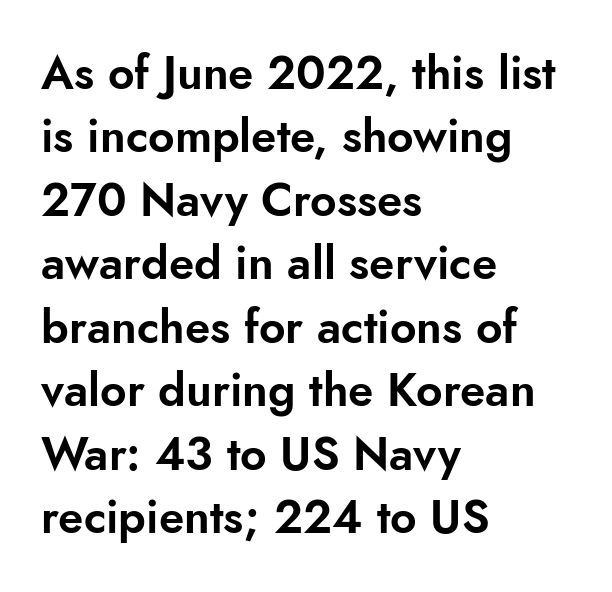
The passage shown stacks its lines at a standard gap. No extra tracking has been applied to these lines. Clear beneath every line of the passage. Character widths vary here, with narrow letters taking less room than wide ones. Examine the stroke ends and you'll find no serifs. In terms of posture, this sample is upright.
